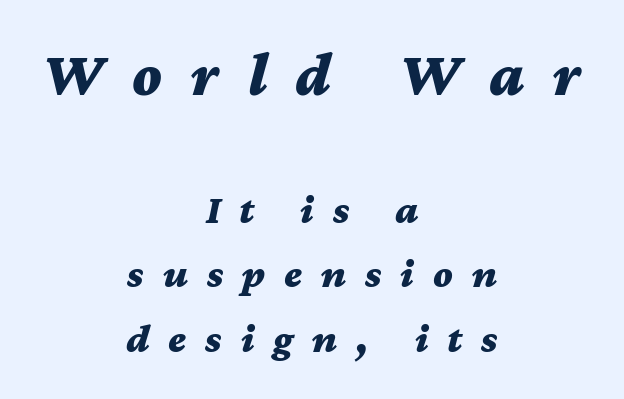
The image shows 62 px bold, wide type, italic (leaning right); set centered, normal line spacing (1.58x), unusually wide letter spacing (+0.46 em), not underlined; the first (top) block is 1.51x larger; medium stroke contrast and a medium x-height.
